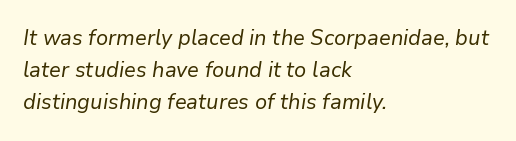
Q: Is the text bold? A: No.
Q: Is the text italic (slanted)? A: Yes, it leans right by about 9 degrees.
Q: Is the text underlined? A: No.
Q: How is the paragraph aligned? A: Left-aligned.
Q: Is the spacing between letters normal or unusually wide? A: Normal.
Q: Is the spacing between lines tight, normal or loose? A: Normal.
